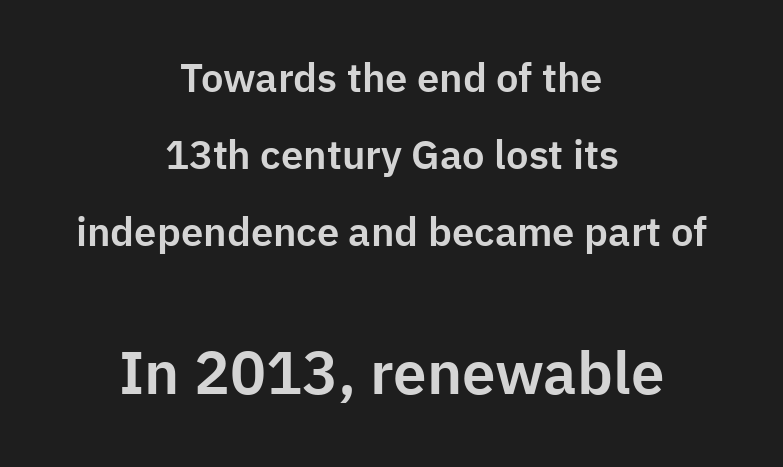
The image shows 60 px sans-serif type, upright; set centered, loose line spacing (1.93x), normal letter spacing, not underlined; the second (bottom) block is 1.5x larger; low stroke contrast and a medium x-height.
